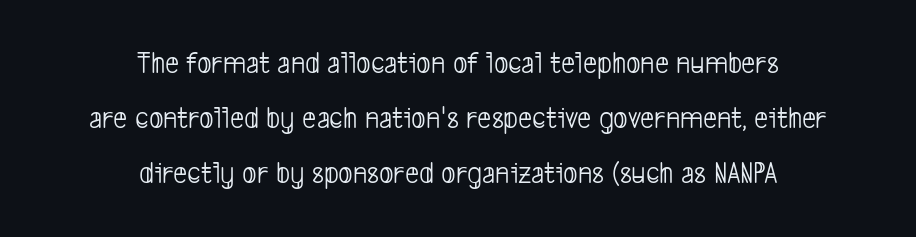
The image shows 31 px light, condensed sans-serif type; set centered, line spacing 1.78x, normal letter spacing, not underlined; low stroke contrast and a medium x-height.
